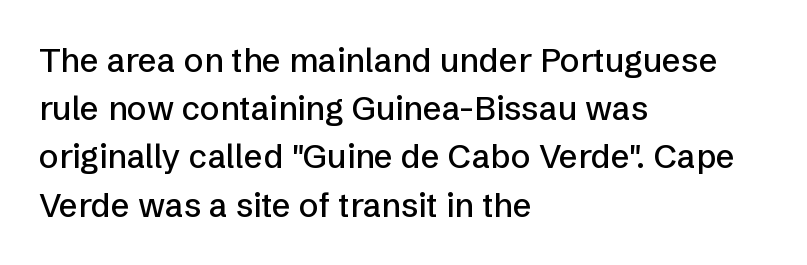
{"serif": "no", "italic": "no", "width": "normal", "stroke_contrast": "low", "x_height": "medium", "monospaced": "no", "underline": "no", "align": "left", "line_spacing": "normal", "line_spacing_ratio": 1.46, "letter_spacing": "normal", "letter_spacing_em": 0.0, "glyph_px": 33}
